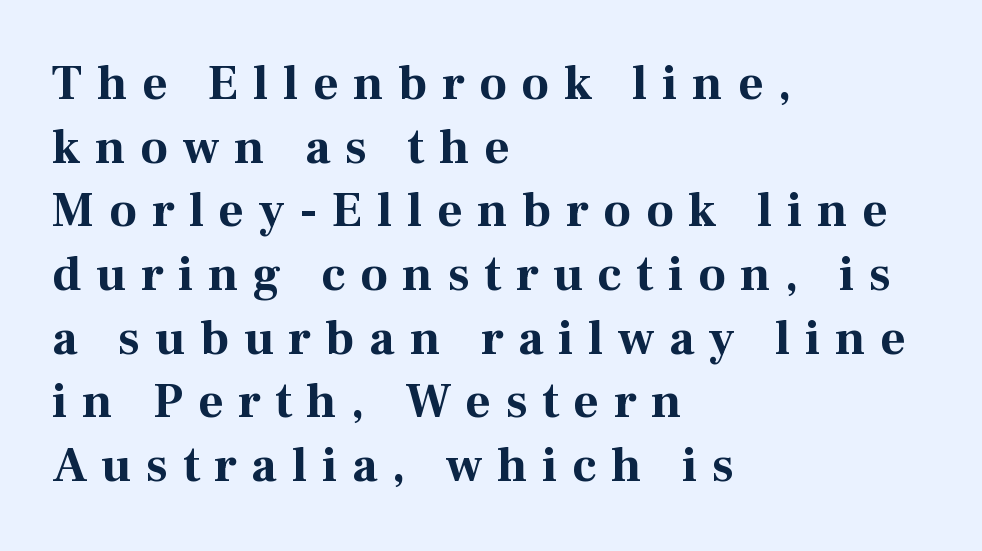
{"serif": "yes", "italic": "no", "bold": "yes", "weight": "bold", "width": "normal", "stroke_contrast": "medium", "x_height": "medium", "monospaced": "no", "underline": "no", "align": "left", "line_spacing": "normal", "line_spacing_ratio": 1.3, "letter_spacing": "wide", "letter_spacing_em": 0.3, "glyph_px": 49}
